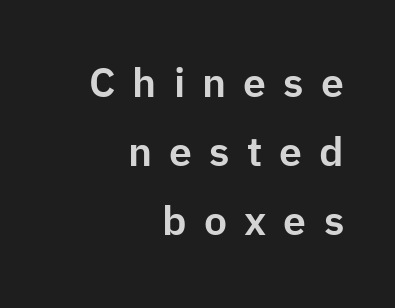
Quick note: underline off. The type is letterspaced generously, with wide tracking. The face used here is proportionally spaced, like ordinary book or web type. Posture: straight, roman, zero tilt. The passage is arranged like a letterhead date or caption credit — flush right.
